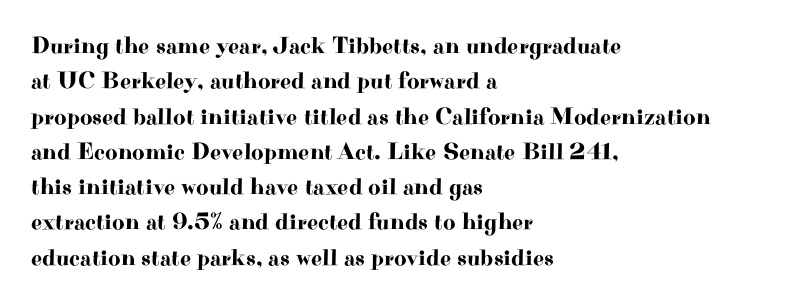
The passage shown stacks its lines at a standard gap. No extra tracking has been applied to these lines. Compared with a centered layout, this one pins lines to the left instead. The area under the type is left untouched. When letters stand straight like this, we call the style roman or upright.
